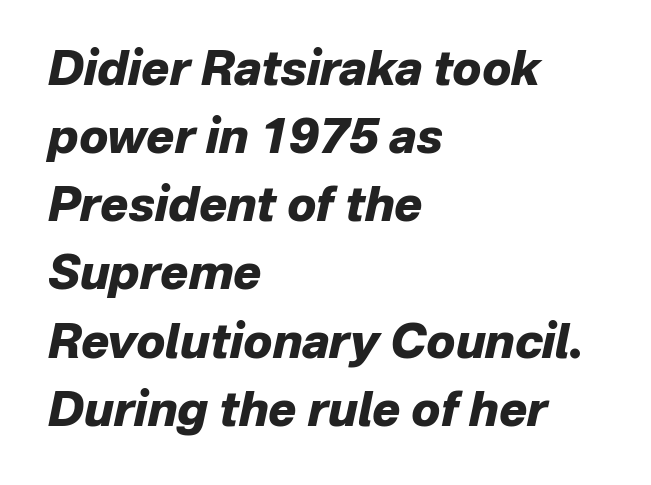
{"italic": "yes", "lean": "right", "slant_degrees": 12, "bold": "yes", "weight": "heavy", "width": "normal", "stroke_contrast": "low", "x_height": "medium", "monospaced": "no", "underline": "no", "align": "left", "line_spacing": "normal", "line_spacing_ratio": 1.45, "letter_spacing": "normal", "letter_spacing_em": 0.0, "glyph_px": 47}
